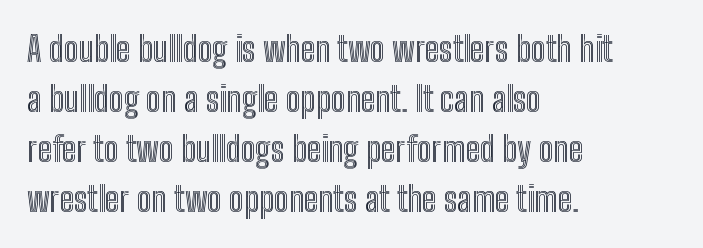
Q: Is the text italic (slanted)? A: No, it is upright.
Q: Is the text underlined? A: No.
Q: How is the paragraph aligned? A: Left-aligned.
Q: Is the spacing between letters normal or unusually wide? A: Normal.
Q: Is the spacing between lines tight, normal or loose? A: Normal.
Q: Width (condensed, normal, or wide)? A: Condensed.
Q: x-height? A: Medium.
Q: Monospaced? A: No.
